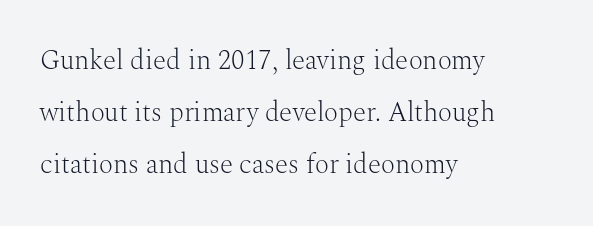
{"italic": "no", "bold": "no", "underline": "no", "align": "left", "line_spacing": "loose", "line_spacing_ratio": 1.92, "letter_spacing": "normal", "letter_spacing_em": 0.0, "glyph_px": 27}
